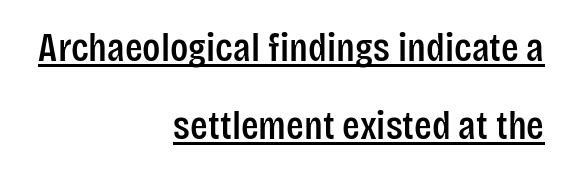
You could not count columns in this text — the font is proportionally spaced. The letters carry no serifs — their stems end cleanly without finishing strokes. Is the block centered? No — it sits flush against the right margin. Short note: letters normally spaced. Whoever set this chose breathing room over compactness in the vertical rhythm. Glance below the letters and you will spot a drawn line.
